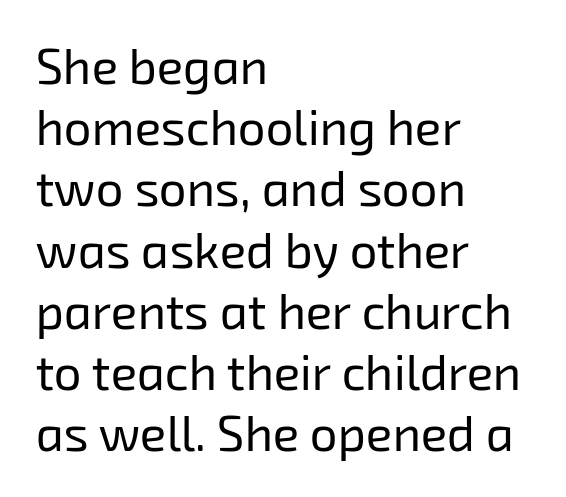
{"serif": "no", "bold": "no", "weight": "regular", "width": "normal", "stroke_contrast": "low", "x_height": "medium", "monospaced": "no", "underline": "no", "align": "left", "line_spacing": "normal", "line_spacing_ratio": 1.25, "letter_spacing": "normal", "letter_spacing_em": 0.0, "glyph_px": 49}
